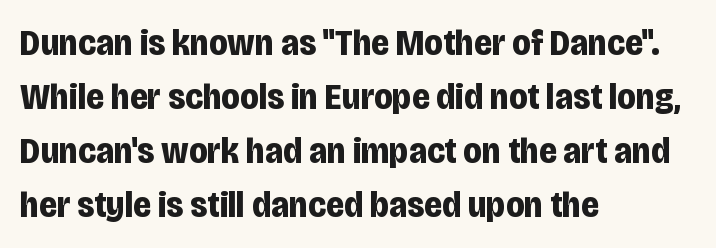
{"serif": "no", "italic": "no", "bold": "yes", "weight": "bold", "width": "condensed", "stroke_contrast": "low", "x_height": "large", "monospaced": "no", "underline": "no", "align": "left", "line_spacing": "normal", "line_spacing_ratio": 1.46, "letter_spacing": "normal", "letter_spacing_em": 0.0, "glyph_px": 37}
